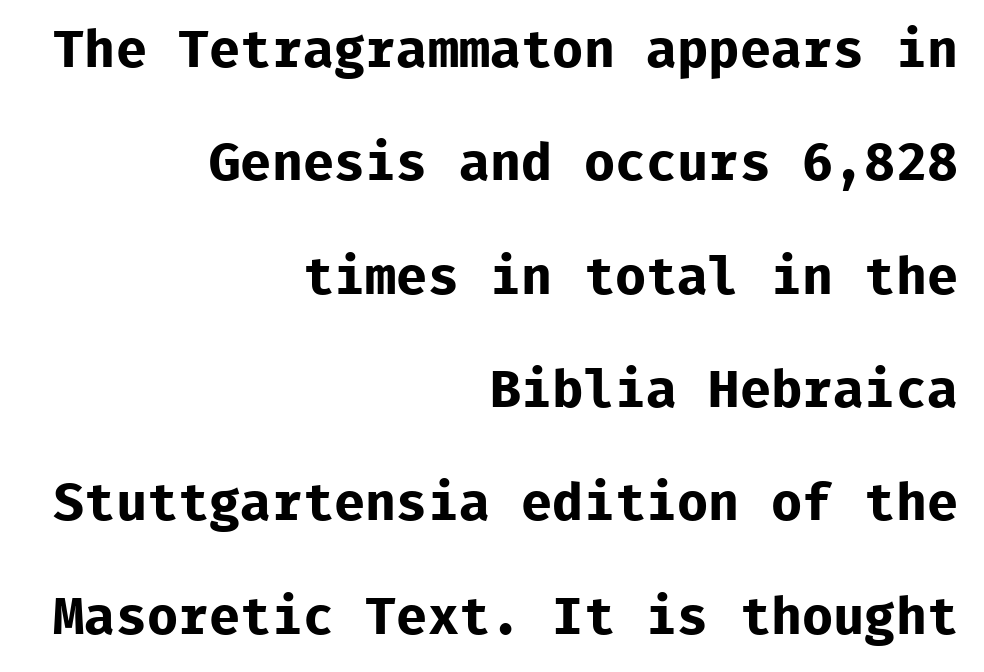
Q: Is the text bold? A: Yes.
Q: Is the text italic (slanted)? A: No, it is upright.
Q: Is the typeface a serif or a sans-serif typeface? A: Sans-serif.
Q: Is the text underlined? A: No.
Q: How is the paragraph aligned? A: Right-aligned.
Q: Is the spacing between letters normal or unusually wide? A: Normal.
Q: Is the spacing between lines tight, normal or loose? A: Loose.
Q: Width (condensed, normal, or wide)? A: Normal.
Q: Stroke contrast? A: Low.
Q: x-height? A: Medium.
Q: Monospaced? A: Yes.
